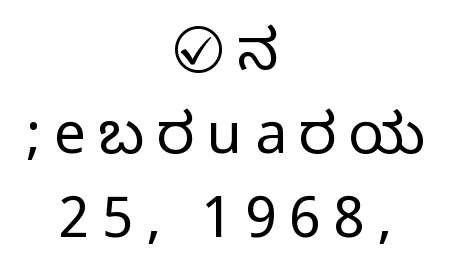
{"serif": "no", "italic": "no", "width": "condensed", "stroke_contrast": "medium", "monospaced": "no", "underline": "no", "align": "center", "line_spacing": "normal", "line_spacing_ratio": 1.47, "letter_spacing": "wide", "letter_spacing_em": 0.22, "glyph_px": 57}
